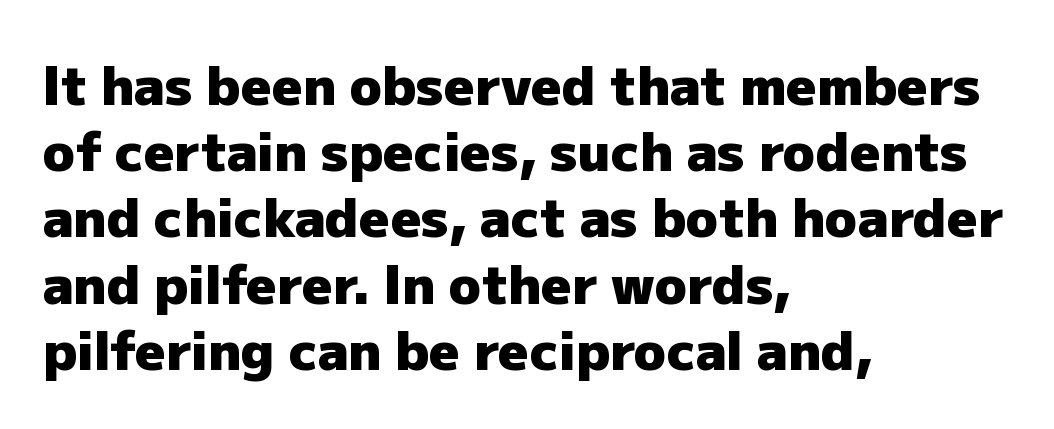
{"serif": "no", "italic": "no", "bold": "yes", "weight": "heavy", "width": "normal", "stroke_contrast": "low", "x_height": "medium", "monospaced": "no", "underline": "no", "align": "left", "line_spacing": "normal", "line_spacing_ratio": 1.25, "letter_spacing": "normal", "letter_spacing_em": 0.0, "glyph_px": 53}
